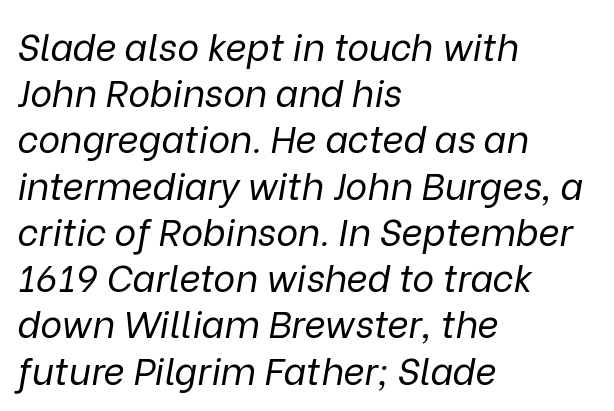
The image shows 37 px regular-weight type, italic (leaning right); set left-aligned, normal line spacing (1.25x), normal letter spacing, not underlined; low stroke contrast and a medium x-height.
